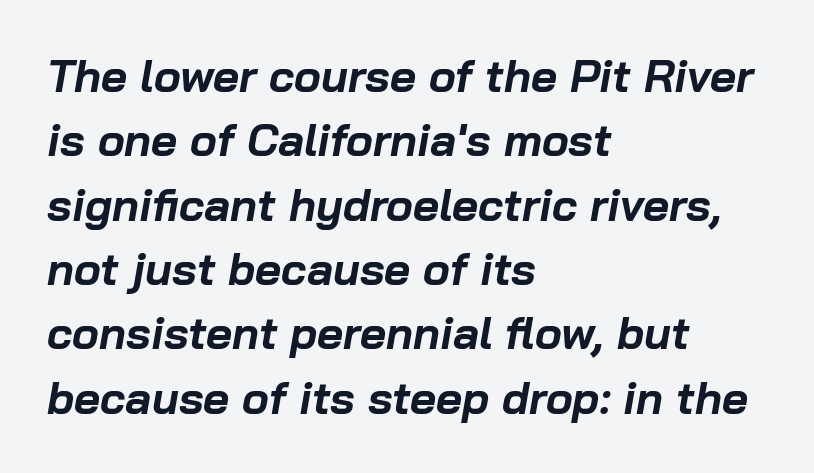
{"italic": "yes", "lean": "right", "slant_degrees": 10, "bold": "yes", "weight": "bold", "width": "normal", "stroke_contrast": "low", "x_height": "medium", "monospaced": "no", "underline": "no", "align": "left", "line_spacing": "normal", "line_spacing_ratio": 1.43, "letter_spacing": "normal", "letter_spacing_em": 0.0, "glyph_px": 45}
